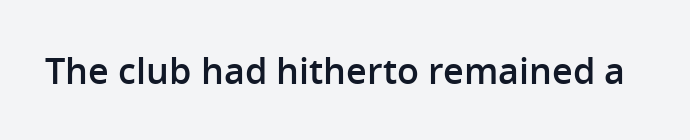
Q: Is the text bold? A: Semi-bold.
Q: Is the text italic (slanted)? A: No, it is upright.
Q: Is the typeface a serif or a sans-serif typeface? A: Sans-serif.
Q: Is the text underlined? A: No.
Q: Is the spacing between letters normal or unusually wide? A: Normal.
Q: Width (condensed, normal, or wide)? A: Normal.
Q: Stroke contrast? A: Low.
Q: x-height? A: Medium.
Q: Monospaced? A: No.
